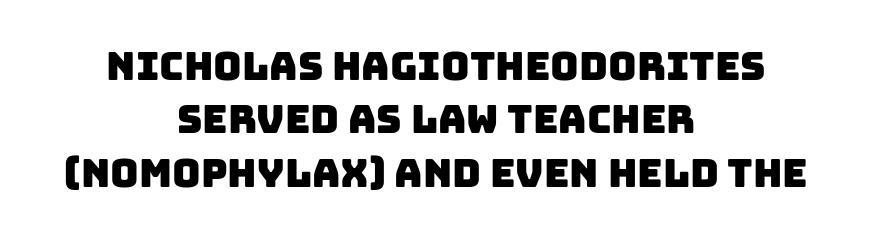
Does the copy run flush right? No — it is centered line by line. This block has exactly the height ordinary leading produces. No feet cap the strokes, marking this as sans-serif type. Nobody drew a line under any word here. Default kerning and tracking; the words read as compact shapes. Character widths vary here, with narrow letters taking less room than wide ones.
